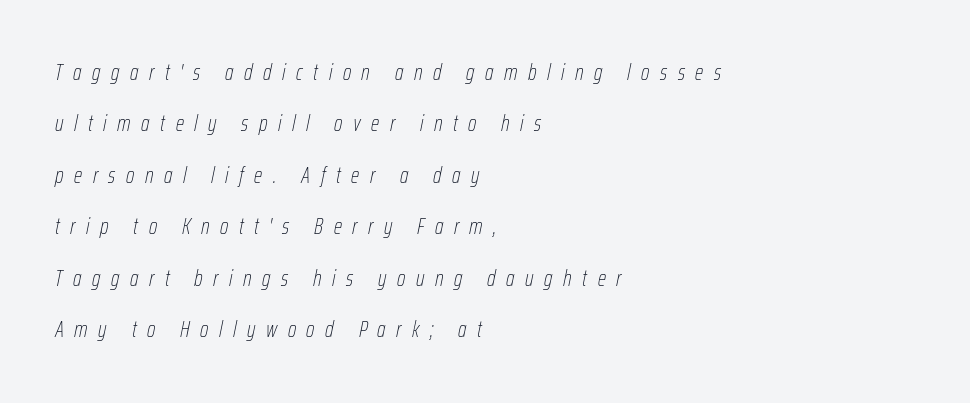
{"italic": "yes", "lean": "right", "slant_degrees": 12, "bold": "no", "underline": "no", "align": "left", "line_spacing": "loose", "line_spacing_ratio": 2.34, "letter_spacing": "wide", "letter_spacing_em": 0.48, "glyph_px": 22}
